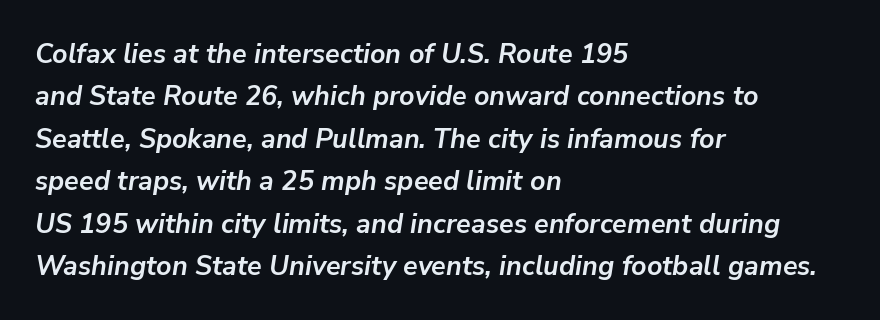
The rows are spaced the way most documents space them. Short note: letters normally spaced. Only glyphs here, with clear space below each row. Typographic density is high because the face is bold. Is the type slanted? Yes — the strokes lean at a clear angle.
